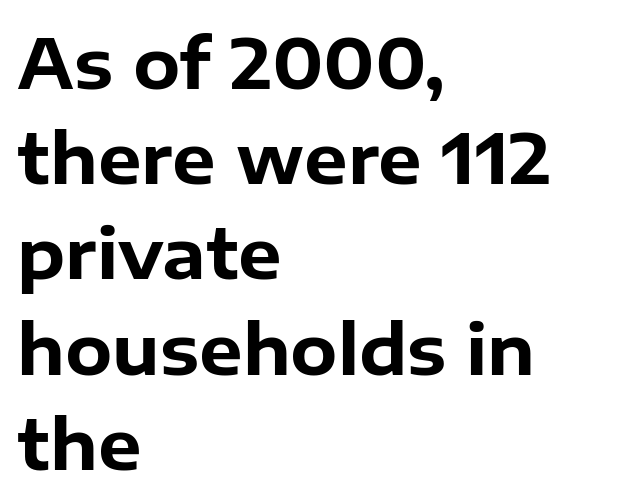
Q: Is the text bold? A: Yes.
Q: Is the text italic (slanted)? A: No, it is upright.
Q: Is the typeface a serif or a sans-serif typeface? A: Sans-serif.
Q: Is the text underlined? A: No.
Q: How is the paragraph aligned? A: Left-aligned.
Q: Is the spacing between letters normal or unusually wide? A: Normal.
Q: Is the spacing between lines tight, normal or loose? A: Normal.
Q: Width (condensed, normal, or wide)? A: Normal.
Q: Stroke contrast? A: Low.
Q: x-height? A: Medium.
Q: Monospaced? A: No.
